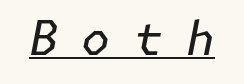
Inter-character spacing is expanded well beyond the font's built-in metrics. Observe the lean: these are italic letterforms. Caption: lettering with a line underneath. Nothing heavy about these letters — not bold at all.
